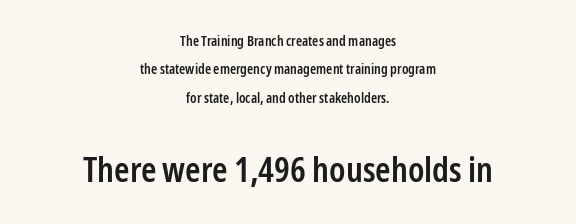
The image shows 35 px semibold, condensed sans-serif type, upright; set centered, loose line spacing (2.02x), normal letter spacing, not underlined; the second (bottom) block is 2.5x larger; low stroke contrast and a medium x-height.
